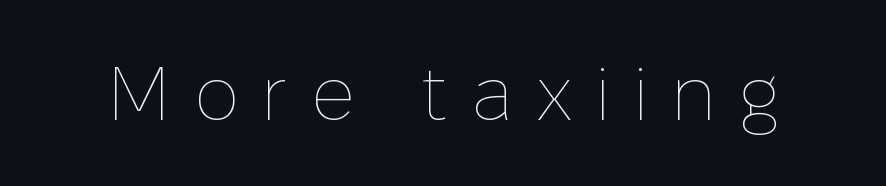
The type is letterspaced generously, with wide tracking. The strip under each line holds only bare page. Designer's note — italics off, roman on. The face used here is proportionally spaced, like ordinary book or web type. Stroke thickness stays within the range of a standard reading face or lighter.
